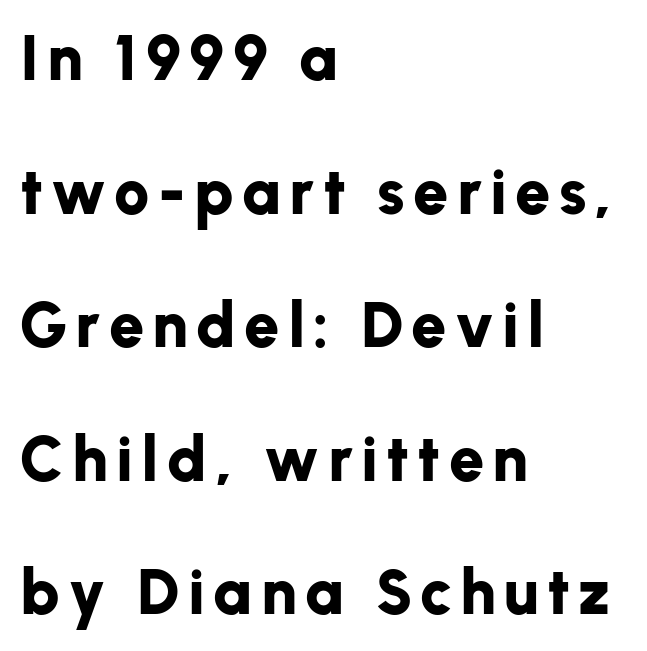
The image shows 63 px bold sans-serif type, upright; set left-aligned, loose line spacing (2.12x), not underlined; low stroke contrast and a medium x-height.
